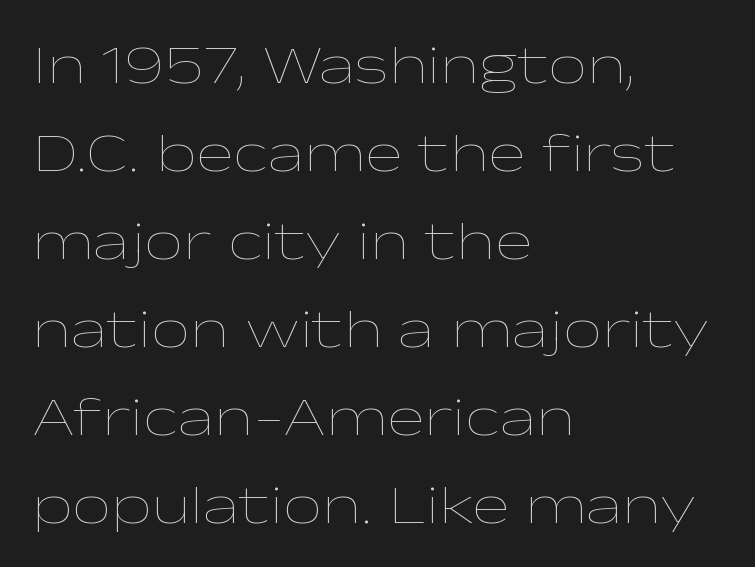
Stroke thickness stays within the range of a standard reading face or lighter. The letters advance in unequal steps, a hallmark of proportional type. The vertical gap from one line to the next is medium. Has an underline been added? It has not. Horizontally, the lines are justified to the leading edge only. Letter spacing: default.
